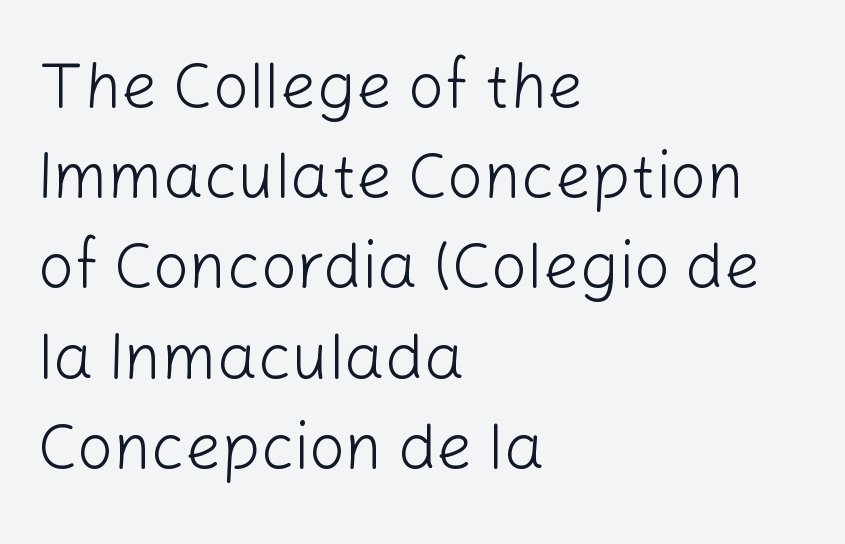
The image shows 64 px light sans-serif type, upright; set left-aligned, normal line spacing (1.41x), normal letter spacing, not underlined; low stroke contrast and a medium x-height.
